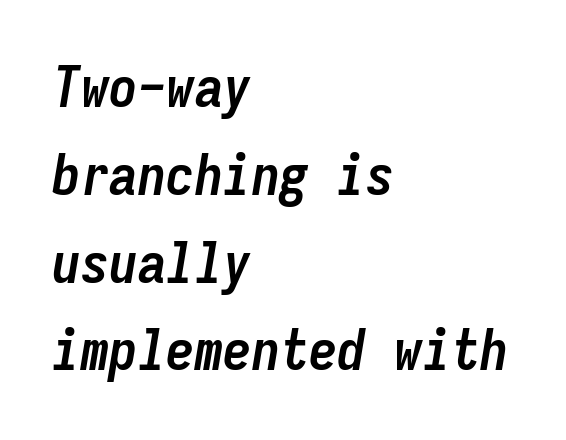
{"italic": "yes", "lean": "right", "slant_degrees": 9, "bold": "yes", "weight": "semibold", "width": "condensed", "stroke_contrast": "low", "x_height": "medium", "monospaced": "yes", "underline": "no", "align": "left", "line_spacing": "normal", "line_spacing_ratio": 1.54, "letter_spacing": "normal", "letter_spacing_em": 0.0, "glyph_px": 57}
